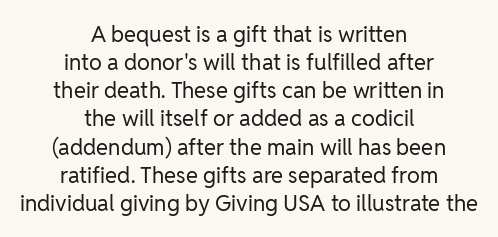
The image shows 22 px text type, upright; set centered, normal line spacing (1.28x), normal letter spacing, not underlined.
